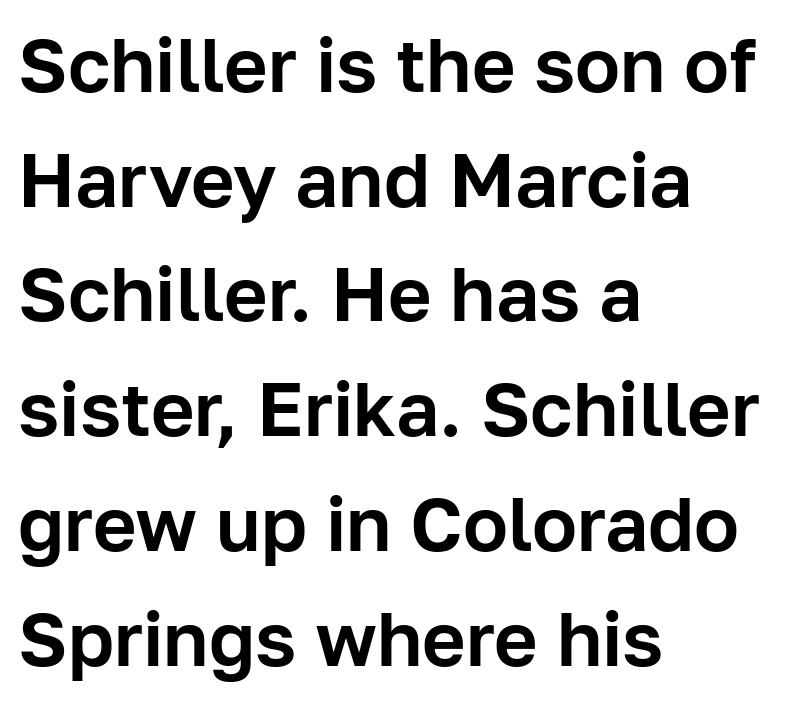
{"serif": "no", "italic": "no", "width": "normal", "stroke_contrast": "low", "x_height": "medium", "monospaced": "no", "underline": "no", "align": "left", "line_spacing": "normal", "line_spacing_ratio": 1.53, "letter_spacing": "normal", "letter_spacing_em": 0.0, "glyph_px": 75}
